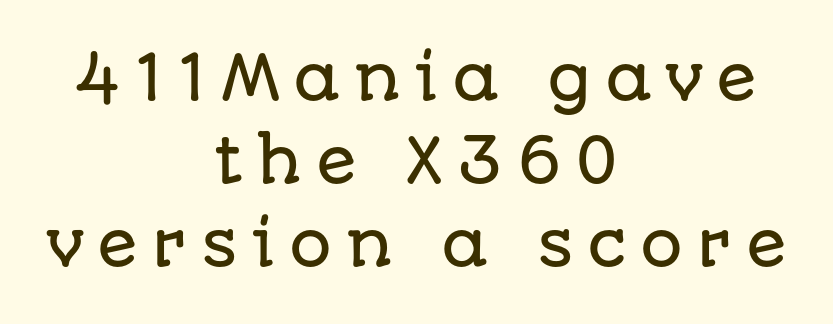
Q: Is the text italic (slanted)? A: No, it is upright.
Q: Is the typeface a serif or a sans-serif typeface? A: Sans-serif.
Q: Is the text underlined? A: No.
Q: How is the paragraph aligned? A: Centered.
Q: Is the spacing between letters normal or unusually wide? A: Unusually wide.
Q: Is the spacing between lines tight, normal or loose? A: Normal.
Q: Width (condensed, normal, or wide)? A: Normal.
Q: Stroke contrast? A: Low.
Q: x-height? A: Large.
Q: Monospaced? A: No.
